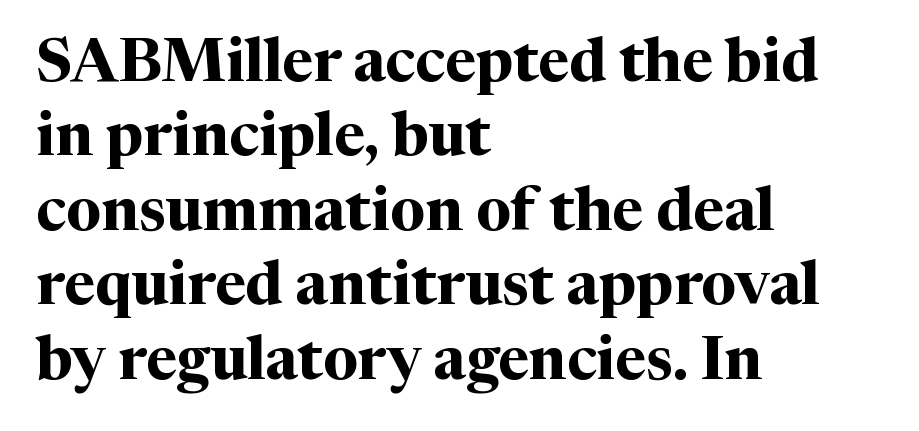
The rendering uses natural spacing where letterforms have individual widths. Notice how the stems are strictly vertical — no italics here. Check where the strokes stop: tiny serifs finish them off. A bare baseline throughout the passage. The paragraph shown leans on its left margin. As a designer I'd log this as weight 700, bold.
